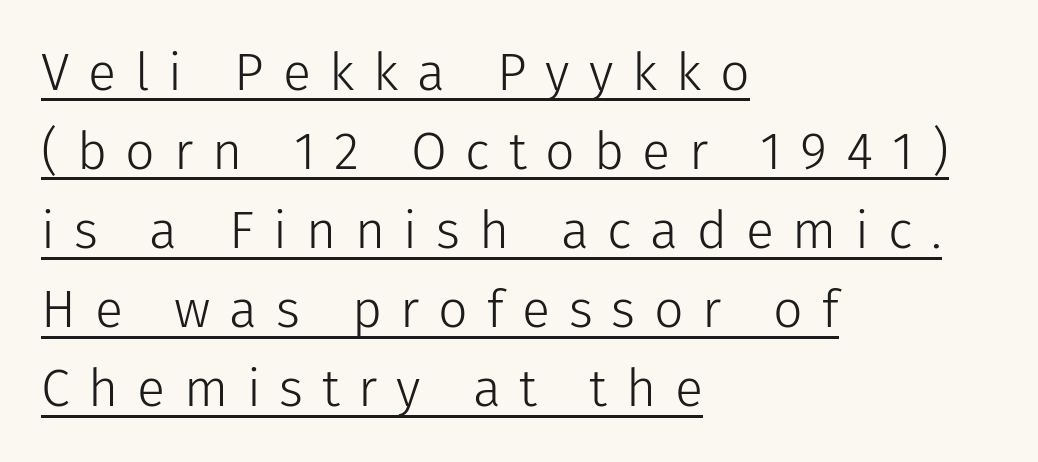
These lines have a slow, spaced-out rhythm from letter to letter. Does the type have serifs? No, each stem ends abruptly. In terms of posture, this sample is upright. Casual observation: everything's shoved over to the left.
